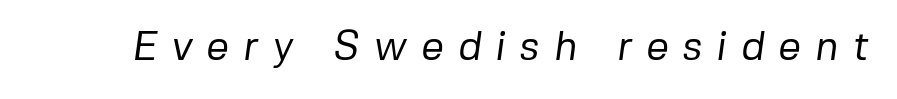
The image shows 40 px regular-weight sans-serif type; set unusually wide letter spacing (+0.35 em), not underlined; low stroke contrast and a medium x-height.
